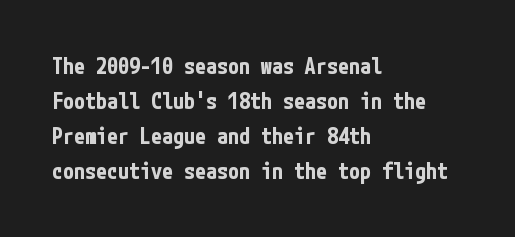
The image shows 22 px bold type, upright; set left-aligned, normal line spacing (1.59x), normal letter spacing, not underlined.
